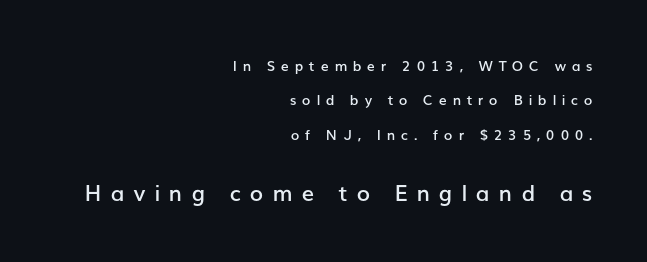
Q: Is the text bold? A: Semi-bold.
Q: Is the text italic (slanted)? A: No, it is upright.
Q: Is the text underlined? A: No.
Q: How is the paragraph aligned? A: Right-aligned.
Q: Is the spacing between letters normal or unusually wide? A: Unusually wide.
Q: Is the spacing between lines tight, normal or loose? A: Loose.
Q: Which block of text is set in a larger size, the first (top) or the second (bottom)? A: The second (bottom) one.
